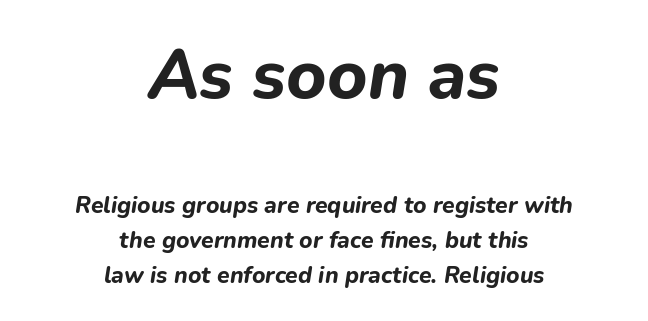
{"italic": "yes", "lean": "right", "slant_degrees": 9, "bold": "yes", "weight": "bold", "width": "normal", "stroke_contrast": "low", "x_height": "medium", "monospaced": "no", "underline": "no", "align": "center", "line_spacing": "normal", "line_spacing_ratio": 1.53, "letter_spacing": "normal", "letter_spacing_em": 0.0, "larger_block": "first", "size_ratio": 3.0, "glyph_px": 69}
